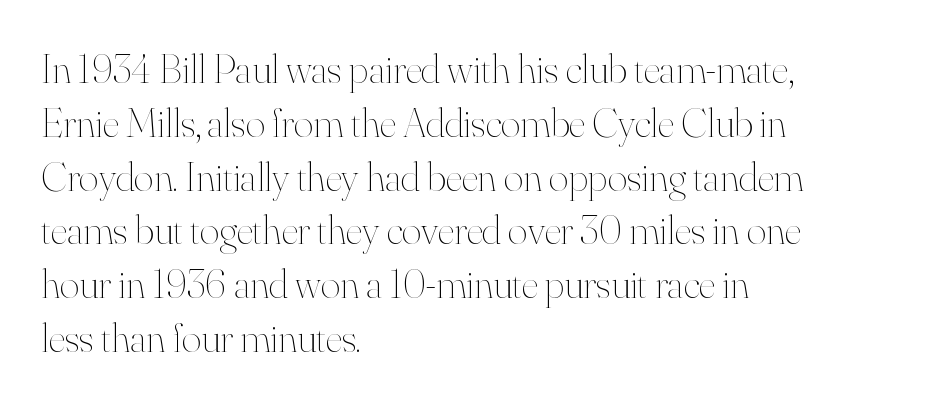
Q: Is the text bold? A: No.
Q: Is the text italic (slanted)? A: No, it is upright.
Q: Is the text underlined? A: No.
Q: How is the paragraph aligned? A: Left-aligned.
Q: Is the spacing between letters normal or unusually wide? A: Normal.
Q: Is the spacing between lines tight, normal or loose? A: Normal.
Q: Width (condensed, normal, or wide)? A: Normal.
Q: Stroke contrast? A: High.
Q: x-height? A: Small.
Q: Monospaced? A: No.
